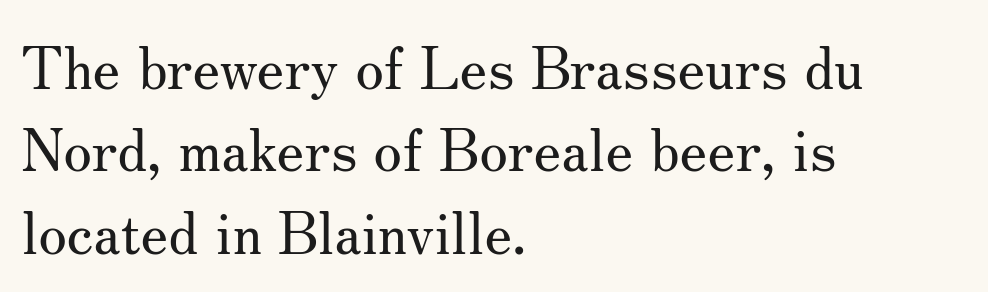
Q: Is the text bold? A: No.
Q: Is the text italic (slanted)? A: No, it is upright.
Q: Is the typeface a serif or a sans-serif typeface? A: Serif.
Q: Is the text underlined? A: No.
Q: How is the paragraph aligned? A: Left-aligned.
Q: Is the spacing between letters normal or unusually wide? A: Normal.
Q: Is the spacing between lines tight, normal or loose? A: Normal.
Q: Width (condensed, normal, or wide)? A: Normal.
Q: Stroke contrast? A: Medium.
Q: x-height? A: Small.
Q: Monospaced? A: No.
